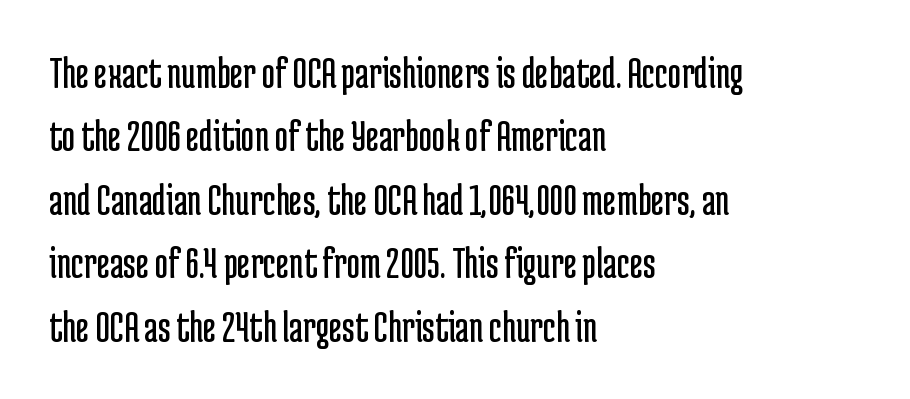
The glyphs in this specimen are sans serif. This sample is left-justified, so line endings fall wherever the words run out. If you drew a line through each stem, it would be perfectly vertical. Do the characters align in a grid? No, the font is proportional.
